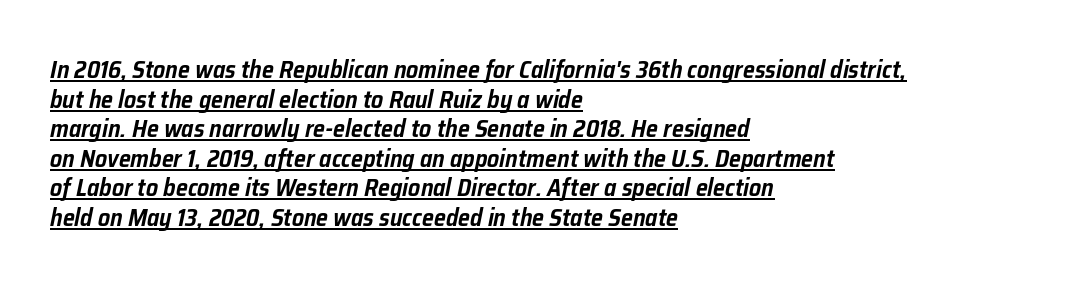
Q: Is the text italic (slanted)? A: Yes, it leans right by about 12 degrees.
Q: Is the text underlined? A: Yes.
Q: How is the paragraph aligned? A: Left-aligned.
Q: Is the spacing between letters normal or unusually wide? A: Normal.
